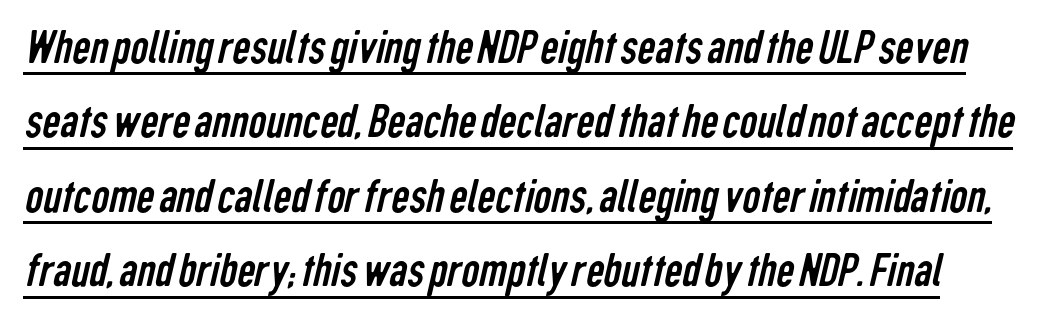
{"serif": "no", "bold": "no", "weight": "regular", "width": "condensed", "stroke_contrast": "low", "x_height": "medium", "monospaced": "no", "underline": "yes", "line_spacing": "normal", "line_spacing_ratio": 1.49, "letter_spacing": "normal", "letter_spacing_em": 0.0, "glyph_px": 50}
